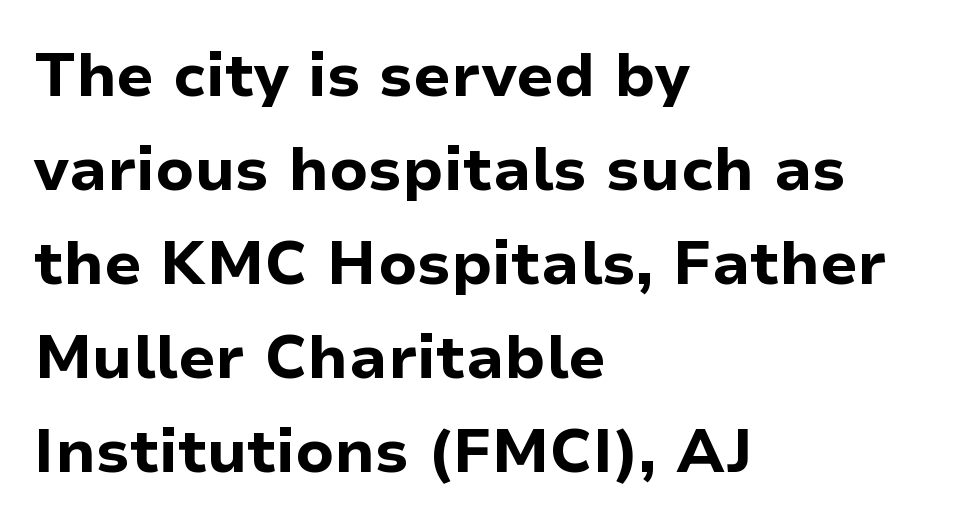
Q: Is the text bold? A: Yes.
Q: Is the text italic (slanted)? A: No, it is upright.
Q: Is the typeface a serif or a sans-serif typeface? A: Sans-serif.
Q: Is the text underlined? A: No.
Q: How is the paragraph aligned? A: Left-aligned.
Q: Is the spacing between letters normal or unusually wide? A: Normal.
Q: Is the spacing between lines tight, normal or loose? A: Normal.
Q: Width (condensed, normal, or wide)? A: Normal.
Q: Stroke contrast? A: Low.
Q: x-height? A: Medium.
Q: Monospaced? A: No.
